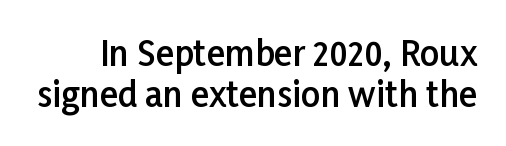
The image shows 34 px semibold sans-serif type, upright; set line spacing 1.21x, normal letter spacing, not underlined; low stroke contrast and a medium x-height.
